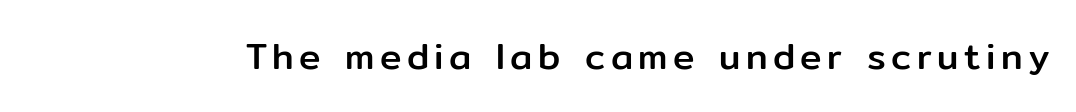
Looks like regular typesetting: each glyph gets only the width it needs. No word sits above an underline. The typography opts for an upright posture over an oblique one. To sum up the face: it is a sans, with no serifs.
